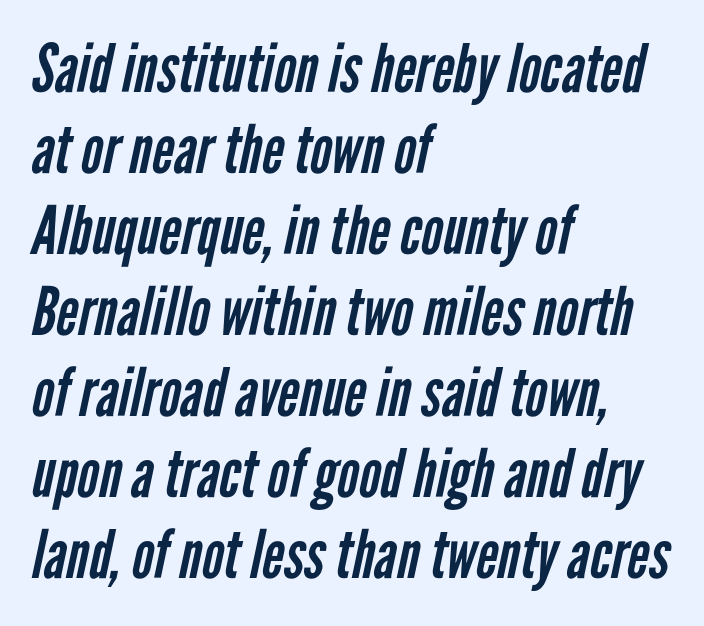
{"serif": "no", "bold": "no", "weight": "regular", "width": "condensed", "stroke_contrast": "low", "x_height": "medium", "monospaced": "no", "underline": "no", "align": "left", "line_spacing_ratio": 1.21, "letter_spacing": "normal", "letter_spacing_em": 0.0, "glyph_px": 67}
